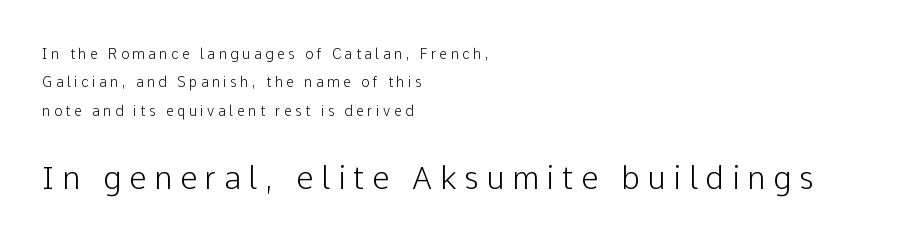
These lines are composed in type without serifs. Baseline-to-baseline distance is far greater than the letter height. These lines are rendered in a variable-pitch font. Short and long lines alike share a common starting point at left. Glyph-to-glyph distance is far greater than everyday printed text. The foot of each line stays bare and open.
